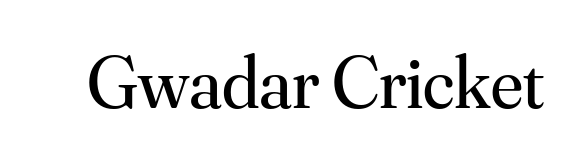
Q: Is the text bold? A: No.
Q: Is the text italic (slanted)? A: No, it is upright.
Q: Is the typeface a serif or a sans-serif typeface? A: Serif.
Q: Is the text underlined? A: No.
Q: Is the spacing between letters normal or unusually wide? A: Normal.
Q: Width (condensed, normal, or wide)? A: Normal.
Q: Stroke contrast? A: Medium.
Q: x-height? A: Small.
Q: Monospaced? A: No.
